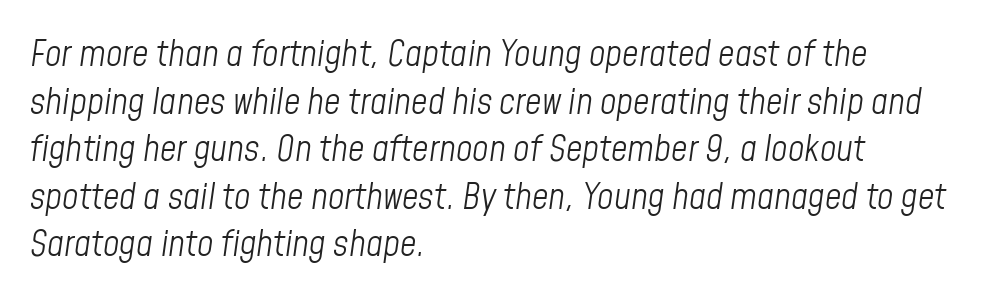
Caption: face not bold, strokes unweighted. The specimen omits any rule beneath the text block's lines. Think of a printed novel: that variable character pitch is what you see here. The lines in this sample share a left origin and differ only in where they stop. Summary of vertical rhythm: regular, with standard interline spacing. This rendering leaves character spacing at its baseline value.
